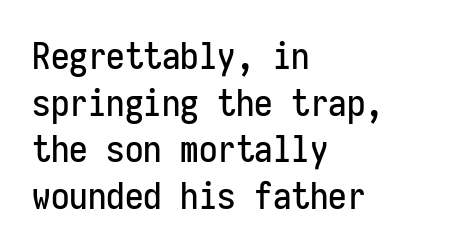
One-word summary of the alignment: left. The gaps between neighbouring characters are ordinary and unremarkable. A roman cut, with each character standing at attention. Spacing verdict: monospaced, one width for all characters. The area under the type is left untouched.
